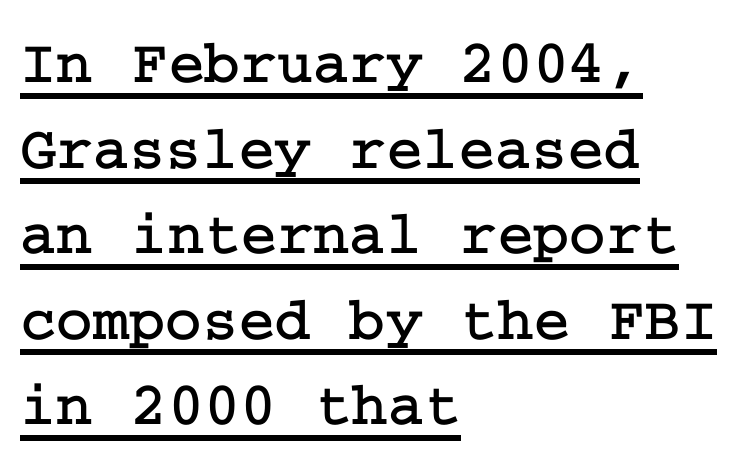
Nobody touched the tracking dial on this one. Does the type have serifs? Yes, each stem ends in a small foot. The text block is weighted toward the left margin, trailing off unevenly rightward. Like a heading marked for emphasis, these lines bear an underscore. The lines sit at an ordinary, default distance from one another. These lines were composed using upright roman letters.
